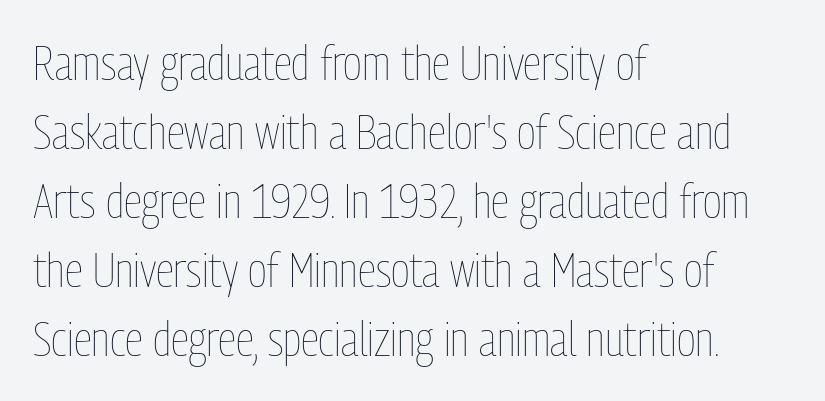
The image shows 48 px thin, condensed type, upright; set left-aligned, normal line spacing (1.44x), normal letter spacing, not underlined; low stroke contrast and a medium x-height.
